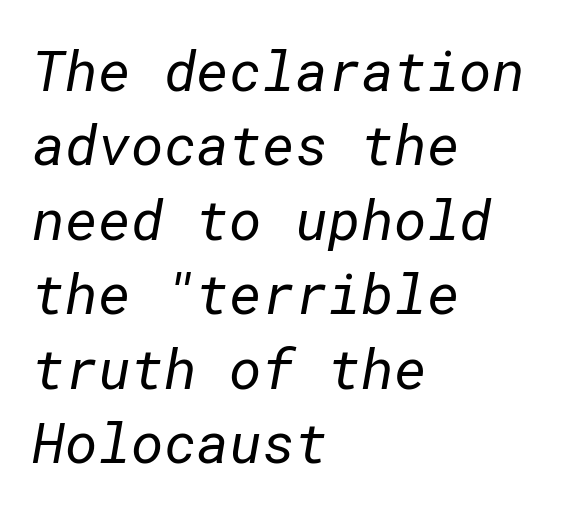
Rows of type keep a routine distance in the vertical direction. Check the space under the baseline: it is left empty. The letterforms sit shoulder to shoulder at normal distance. The lines are quadded left.
